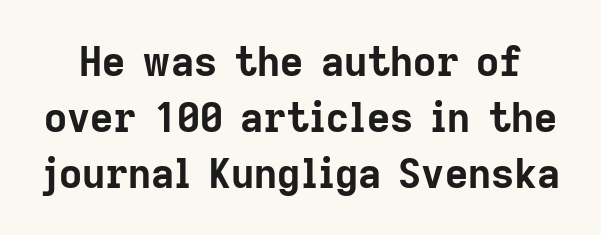
The image shows 40 px bold sans-serif type, upright; set normal line spacing (1.4x), normal letter spacing, not underlined; low stroke contrast and a medium x-height.
